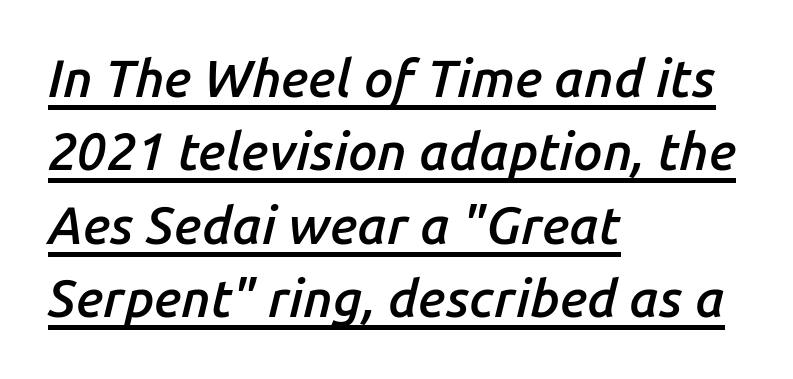
The face used here is a semibold: visibly heavier than regular, lighter than bold. Is this a fixed-width face? No — the glyphs have proportional, varying widths. The passage shown has conventional tracking throughout. The face used here has a pronounced slope to its letters. The designer left line spacing at the default.
